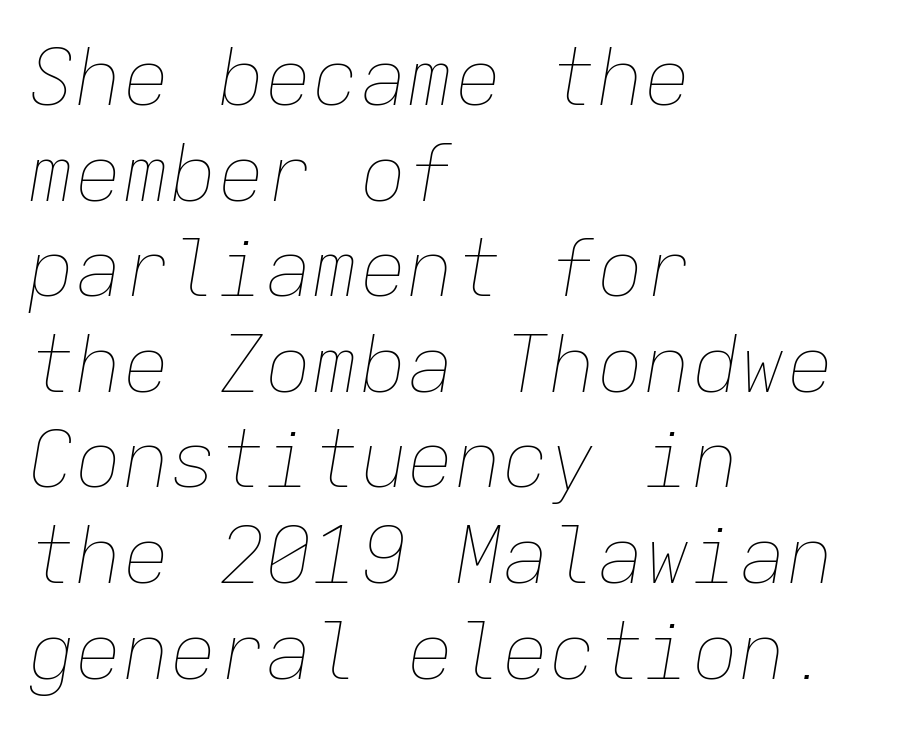
Counters stay open thanks to moderate or lighter strokes. Slant detected: the letters are inclined. Look at the tracking — it's just the regular setting, nothing added. Is this a fixed-width face? Yes — each glyph sits in an identical cell. Does the copy run flush right? No — it runs flush left. Decoration check: the copy has no underline.
